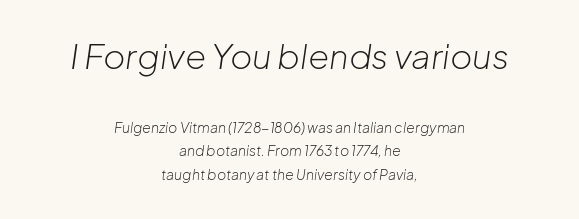
The image shows 34 px light type, italic (leaning right); set centered, normal line spacing (1.67x), normal letter spacing, not underlined; the first (top) block is 2.43x larger; low stroke contrast and a medium x-height.
